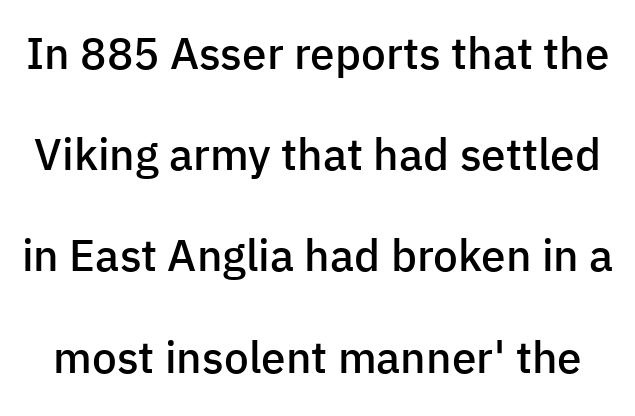
{"serif": "no", "italic": "no", "bold": "semi", "weight": "semibold", "width": "normal", "stroke_contrast": "low", "x_height": "medium", "monospaced": "no", "underline": "no", "line_spacing": "loose", "line_spacing_ratio": 2.3, "letter_spacing": "normal", "letter_spacing_em": 0.0, "glyph_px": 44}
